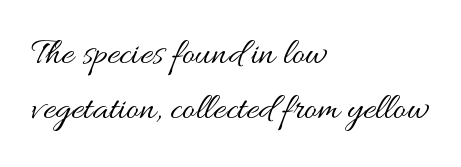
{"bold": "no", "weight": "regular", "width": "wide", "stroke_contrast": "medium", "x_height": "small", "monospaced": "no", "underline": "no", "align": "left", "line_spacing": "normal", "line_spacing_ratio": 1.45, "letter_spacing": "normal", "letter_spacing_em": 0.0, "glyph_px": 38}
